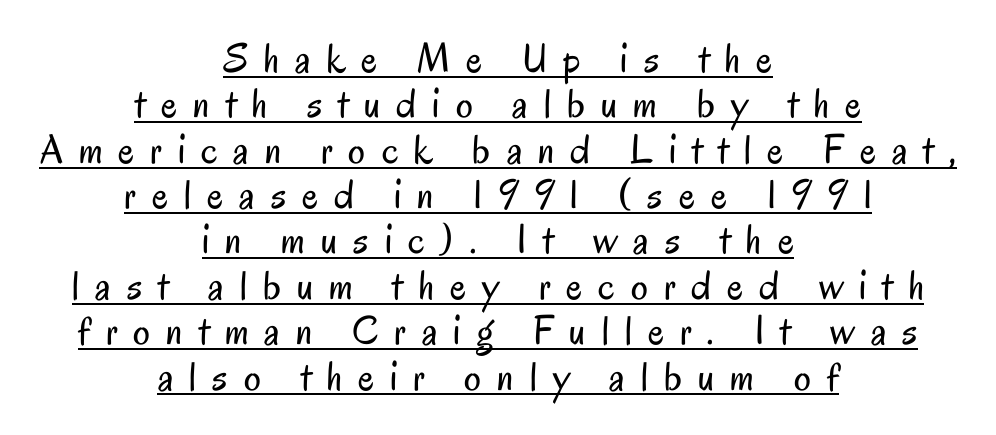
Each word looks stretched out because of the extra space between its letters. One glance says dense: line gaps are narrower than usual. Short and long lines alike share a common midpoint. Notice how a bar underscores the lettering throughout.
